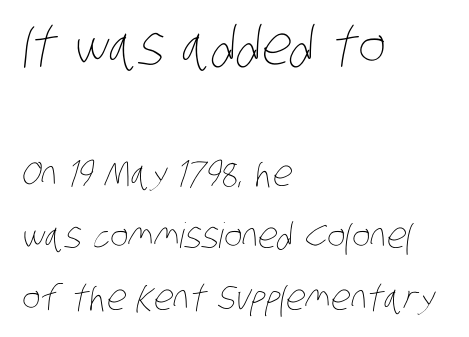
{"bold": "no", "weight": "thin", "width": "condensed", "stroke_contrast": "low", "x_height": "large", "monospaced": "no", "underline": "no", "align": "left", "line_spacing_ratio": 1.78, "letter_spacing": "normal", "letter_spacing_em": 0.0, "larger_block": "first", "size_ratio": 1.51, "glyph_px": 53}
